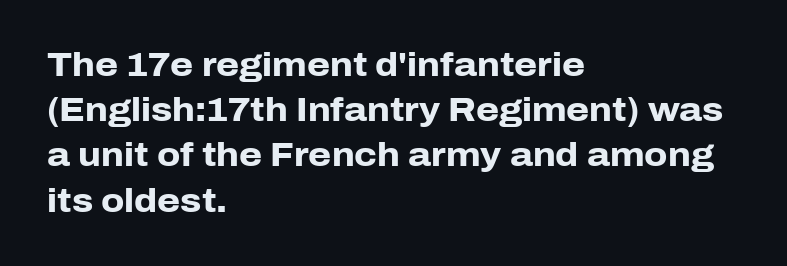
The horizontal fit of the characters is conventional and even. The line-height multiplier appears to be the usual default. Underline: absent. Spacing verdict: proportional, widths tailored to each character.
